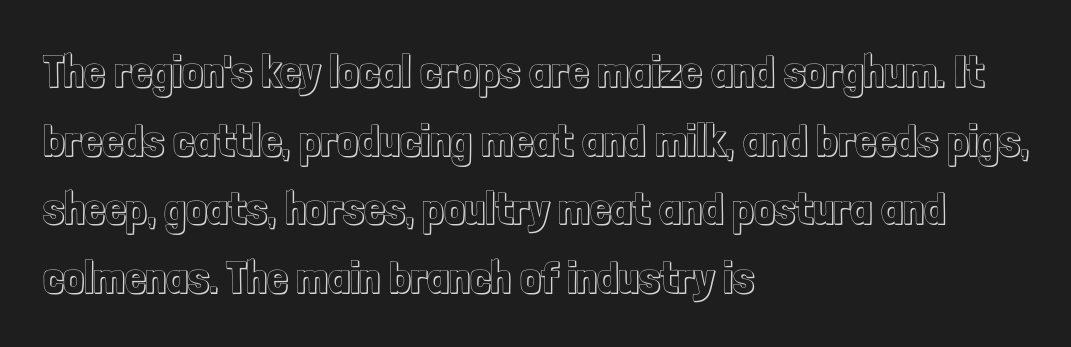
{"italic": "no", "width": "condensed", "x_height": "medium", "monospaced": "no", "underline": "no", "align": "left", "line_spacing": "normal", "line_spacing_ratio": 1.49, "letter_spacing": "normal", "letter_spacing_em": 0.0, "glyph_px": 46}
